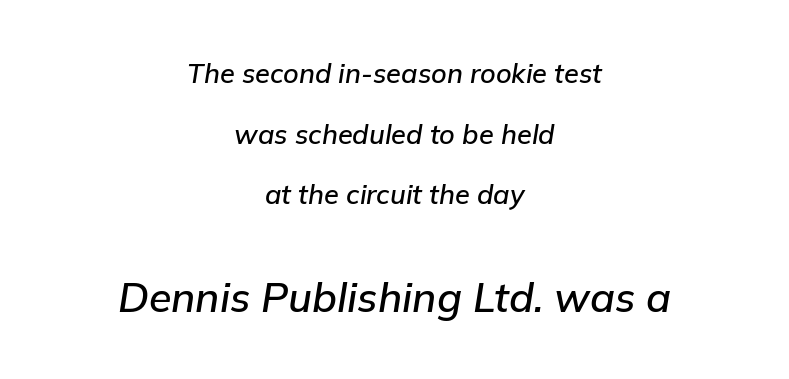
{"italic": "yes", "lean": "right", "slant_degrees": 9, "width": "normal", "stroke_contrast": "low", "x_height": "medium", "monospaced": "no", "underline": "no", "align": "center", "line_spacing": "loose", "line_spacing_ratio": 2.25, "letter_spacing": "normal", "letter_spacing_em": 0.0, "larger_block": "second", "size_ratio": 1.52, "glyph_px": 41}
